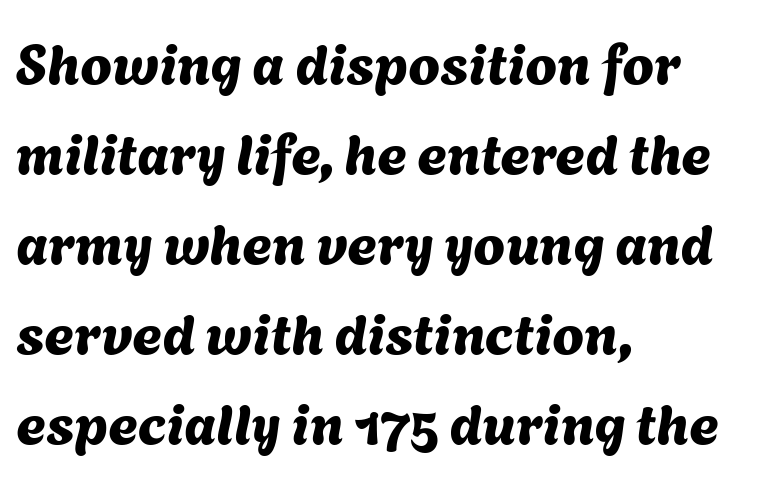
What's the leading like? Ordinary, nothing unusual. The letters advance in unequal steps, a hallmark of proportional type. Lines of text with bare space underneath. No feet cap the strokes, marking this as sans-serif type. The rendering keeps characters at their native spacing.
